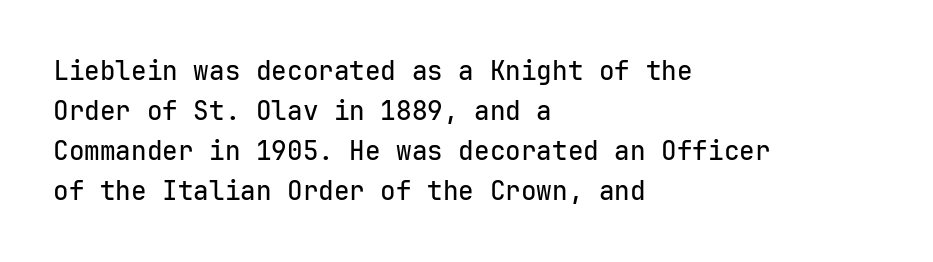
Q: Is the text italic (slanted)? A: No, it is upright.
Q: Is the text underlined? A: No.
Q: How is the paragraph aligned? A: Left-aligned.
Q: Is the spacing between letters normal or unusually wide? A: Normal.
Q: Is the spacing between lines tight, normal or loose? A: Normal.
